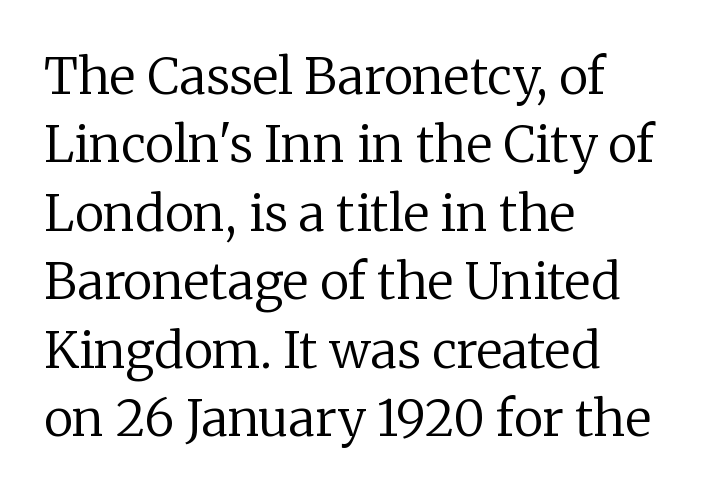
{"serif": "yes", "italic": "no", "bold": "no", "weight": "regular", "width": "normal", "stroke_contrast": "low", "x_height": "medium", "monospaced": "no", "underline": "no", "align": "left", "line_spacing": "normal", "line_spacing_ratio": 1.37, "letter_spacing": "normal", "letter_spacing_em": 0.0, "glyph_px": 50}
